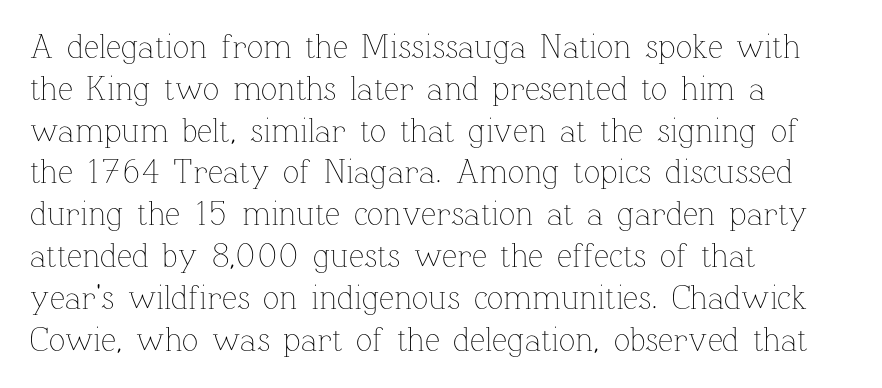
{"italic": "no", "bold": "no", "weight": "thin", "width": "normal", "stroke_contrast": "low", "x_height": "medium", "monospaced": "no", "underline": "no", "align": "left", "line_spacing_ratio": 1.23, "letter_spacing": "normal", "letter_spacing_em": 0.0, "glyph_px": 34}
